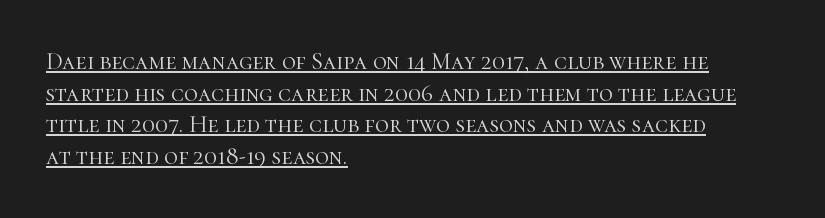
The image shows 24 px text type, upright; set left-aligned, normal line spacing (1.32x), normal letter spacing, underlined.
